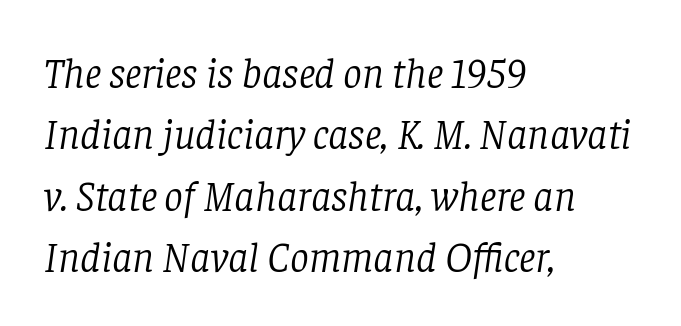
Q: Is the text bold? A: No.
Q: Is the text italic (slanted)? A: Yes, it leans right by about 8 degrees.
Q: Is the typeface a serif or a sans-serif typeface? A: Serif.
Q: Is the text underlined? A: No.
Q: How is the paragraph aligned? A: Left-aligned.
Q: Is the spacing between letters normal or unusually wide? A: Normal.
Q: Is the spacing between lines tight, normal or loose? A: Normal.
Q: Width (condensed, normal, or wide)? A: Normal.
Q: Stroke contrast? A: Low.
Q: x-height? A: Large.
Q: Monospaced? A: No.
